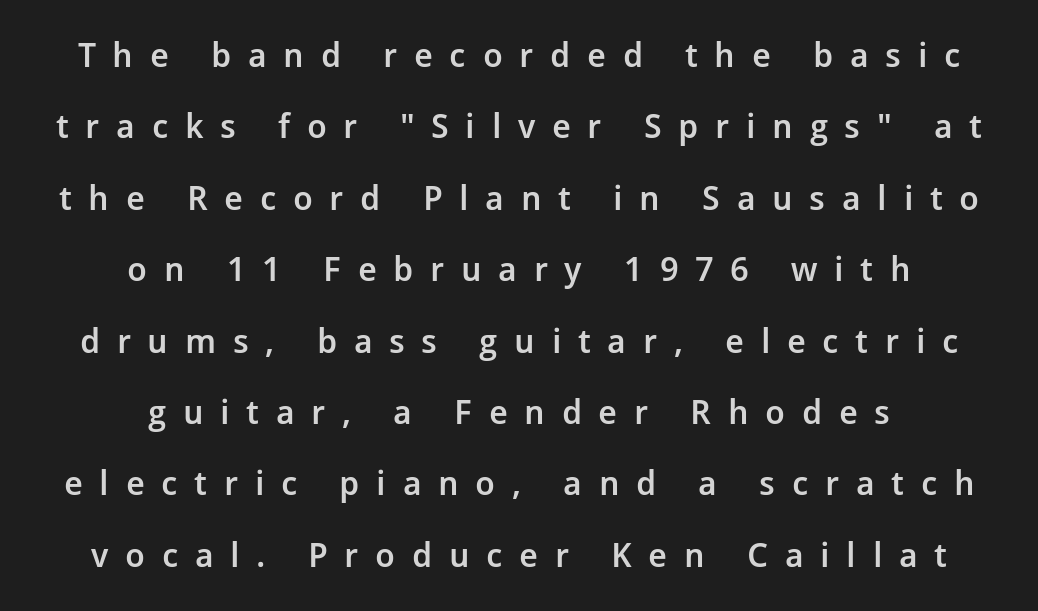
The image shows 34 px semibold sans-serif type, upright; set centered, loose line spacing (2.1x), unusually wide letter spacing (+0.49 em), not underlined; low stroke contrast and a medium x-height.
